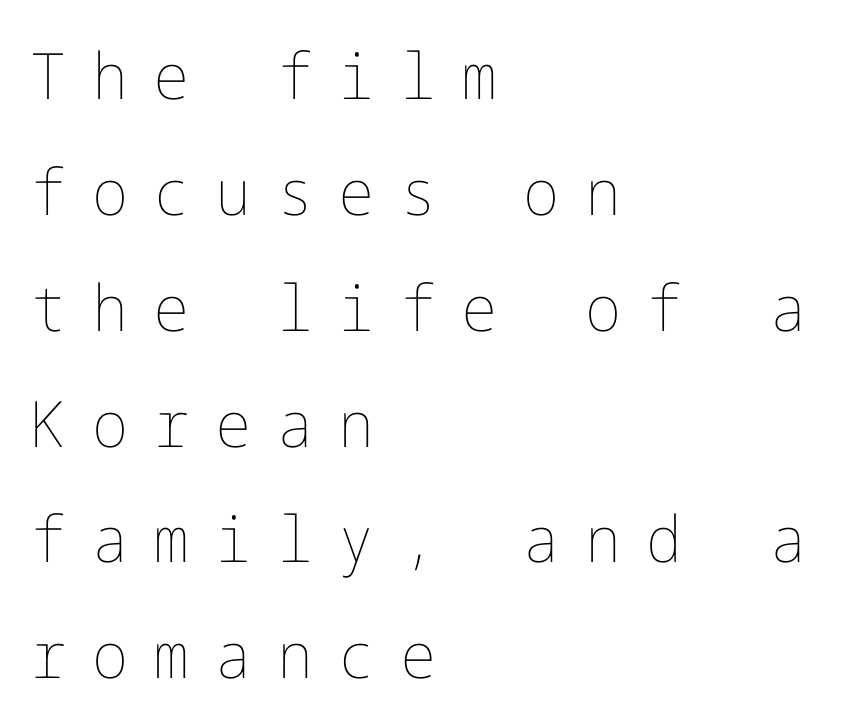
Leftover space on each line is placed entirely after the last word. Type without underlining. What stands out about the letter spacing? Its width — letters are far apart. Caption: face not bold, strokes unweighted. No italicization has been applied; the sample stays upright.
